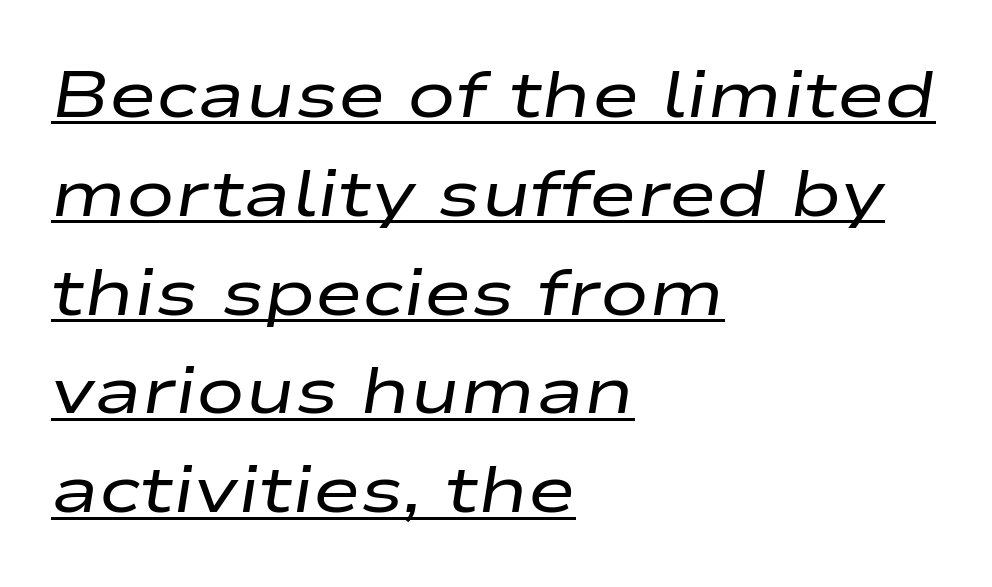
The image shows 65 px regular-weight, wide type, italic (leaning right); set left-aligned, normal line spacing (1.52x), normal letter spacing, underlined; low stroke contrast and a medium x-height.
